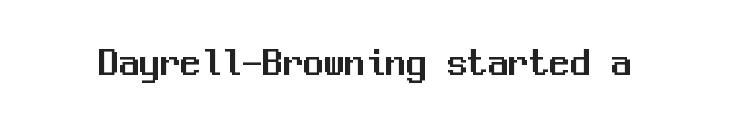
Q: Is the text italic (slanted)? A: No, it is upright.
Q: Is the typeface a serif or a sans-serif typeface? A: Sans-serif.
Q: Is the text underlined? A: No.
Q: Is the spacing between letters normal or unusually wide? A: Normal.
Q: Width (condensed, normal, or wide)? A: Normal.
Q: Stroke contrast? A: Medium.
Q: x-height? A: Medium.
Q: Monospaced? A: Yes.
